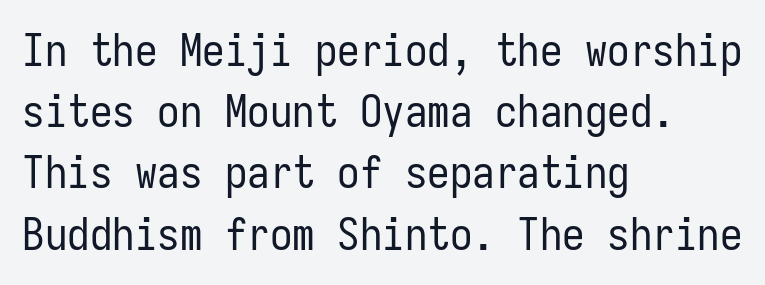
The image shows 45 px regular-weight, condensed sans-serif type, upright, monospaced; set left-aligned, normal line spacing (1.36x), normal letter spacing, not underlined; low stroke contrast and a medium x-height.
